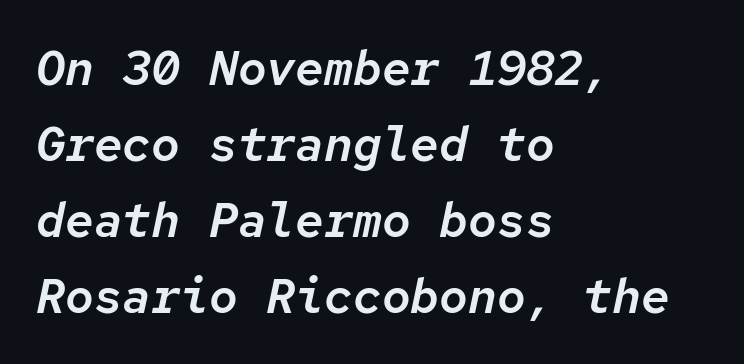
Q: Is the text italic (slanted)? A: Yes, it leans right by about 12 degrees.
Q: Is the text underlined? A: No.
Q: How is the paragraph aligned? A: Left-aligned.
Q: Is the spacing between letters normal or unusually wide? A: Normal.
Q: Is the spacing between lines tight, normal or loose? A: Normal.
Q: Width (condensed, normal, or wide)? A: Normal.
Q: Stroke contrast? A: Low.
Q: x-height? A: Medium.
Q: Monospaced? A: Yes.
